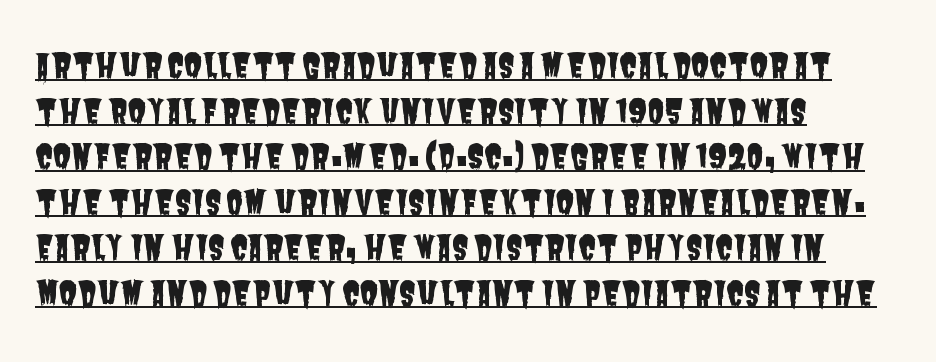
Q: Is the typeface a serif or a sans-serif typeface? A: Sans-serif.
Q: Is the text underlined? A: Yes.
Q: How is the paragraph aligned? A: Left-aligned.
Q: Is the spacing between letters normal or unusually wide? A: Normal.
Q: Is the spacing between lines tight, normal or loose? A: Normal.
Q: Width (condensed, normal, or wide)? A: Condensed.
Q: Stroke contrast? A: Low.
Q: x-height? A: Large.
Q: Monospaced? A: No.
